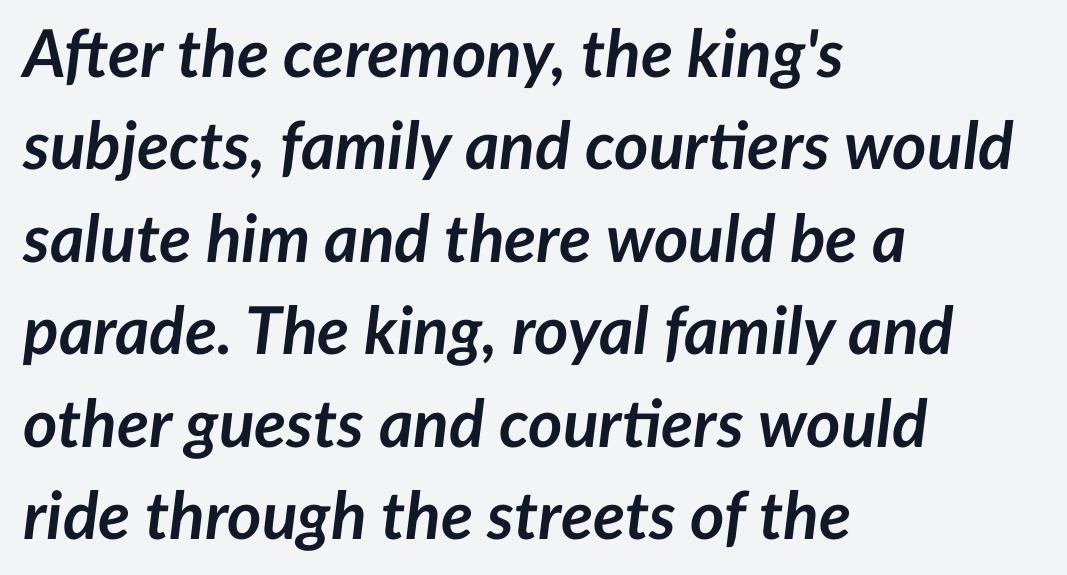
The image shows 66 px semibold type, italic (leaning right); set left-aligned, normal line spacing (1.4x), normal letter spacing, not underlined; low stroke contrast and a medium x-height.
